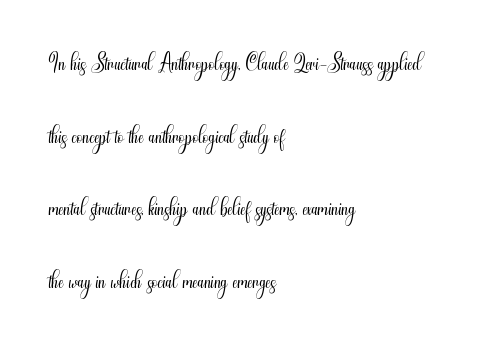
The image shows 32 px light, condensed sans-serif type; set left-aligned, loose line spacing (2.27x), normal letter spacing, not underlined; medium stroke contrast and a small x-height.
